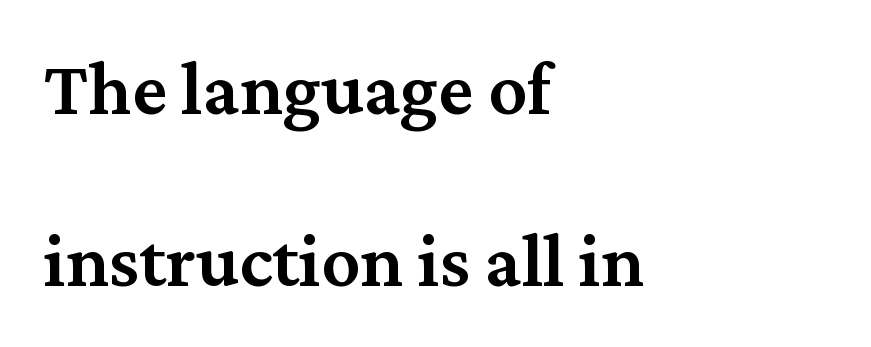
The image shows 77 px semibold serif type, upright; set left-aligned, loose line spacing (2.23x), normal letter spacing, not underlined; medium stroke contrast and a medium x-height.
